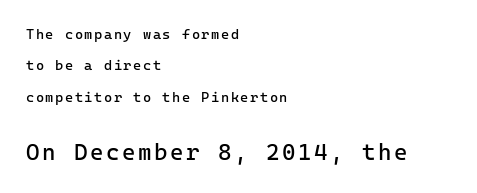
{"italic": "no", "bold": "no", "underline": "no", "align": "left", "line_spacing": "loose", "line_spacing_ratio": 2.24, "larger_block": "second", "size_ratio": 1.64, "glyph_px": 23}
